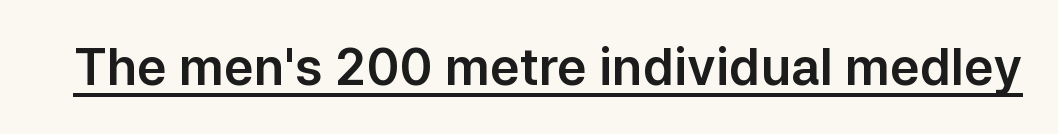
{"serif": "no", "italic": "no", "width": "normal", "stroke_contrast": "low", "x_height": "medium", "monospaced": "no", "underline": "yes", "letter_spacing": "normal", "letter_spacing_em": 0.0, "glyph_px": 50}
